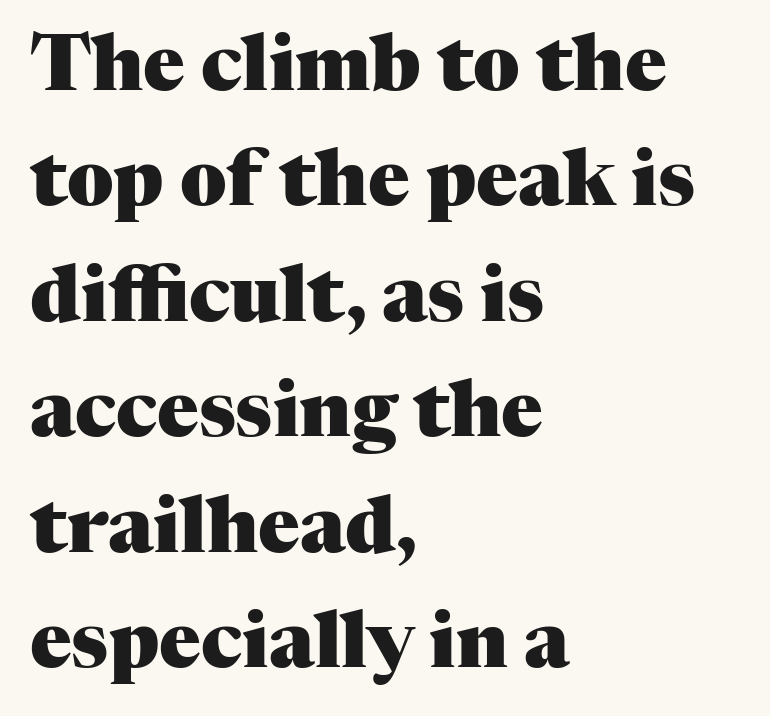
{"serif": "yes", "italic": "no", "bold": "yes", "weight": "heavy", "width": "normal", "stroke_contrast": "medium", "x_height": "medium", "monospaced": "no", "underline": "no", "align": "left", "line_spacing": "normal", "line_spacing_ratio": 1.5, "letter_spacing": "normal", "letter_spacing_em": 0.0, "glyph_px": 77}
